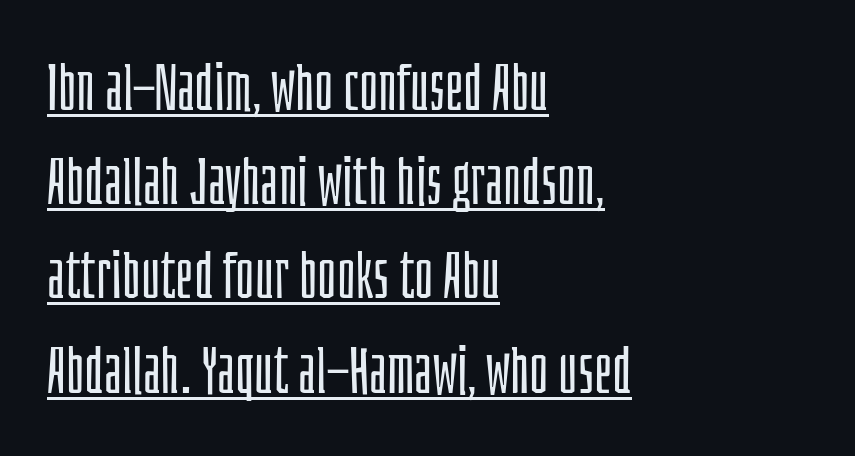
Like a heading marked for emphasis, these lines bear an underscore. The face used here is proportionally spaced, like ordinary book or web type. The paragraph shown leans on its left margin. Does the leading feel generous? No, just average. The face looks like a standard text weight, possibly lighter. Words appear dense and cohesive because spacing is normal.
